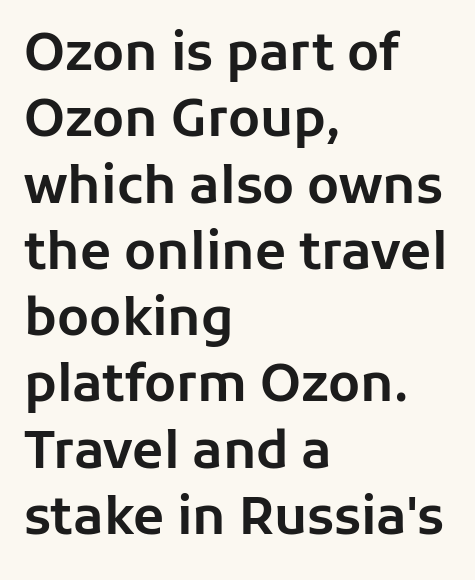
{"serif": "no", "italic": "no", "width": "normal", "stroke_contrast": "low", "x_height": "medium", "monospaced": "no", "underline": "no", "align": "left", "line_spacing": "normal", "line_spacing_ratio": 1.3, "letter_spacing": "normal", "letter_spacing_em": 0.0, "glyph_px": 51}
